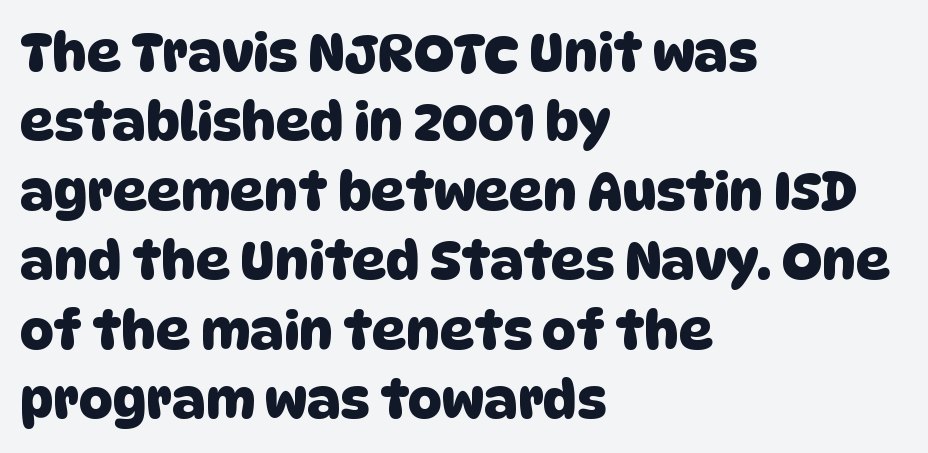
{"serif": "no", "width": "normal", "stroke_contrast": "low", "x_height": "large", "monospaced": "no", "underline": "no", "align": "left", "line_spacing": "normal", "line_spacing_ratio": 1.31, "letter_spacing": "normal", "letter_spacing_em": 0.0, "glyph_px": 53}
